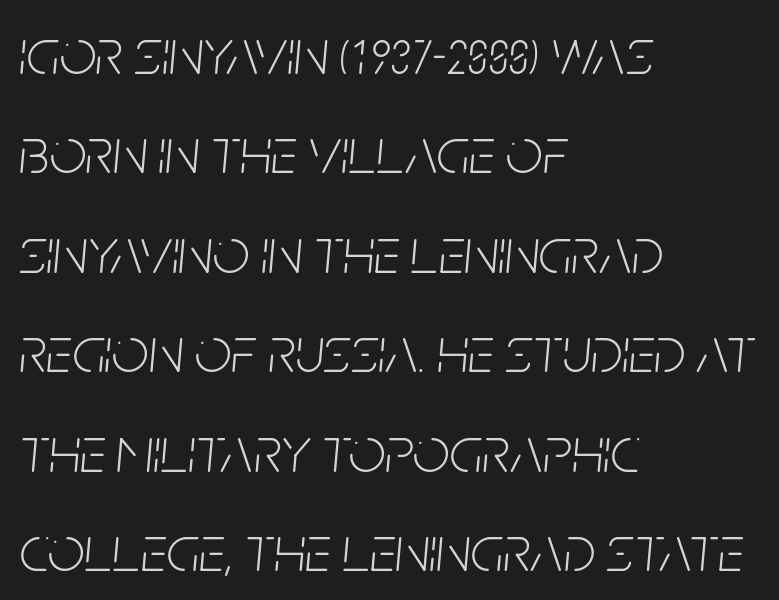
The image shows 65 px light, condensed type, italic (leaning right); set left-aligned, normal line spacing (1.53x), normal letter spacing, not underlined; low stroke contrast and a large x-height.
